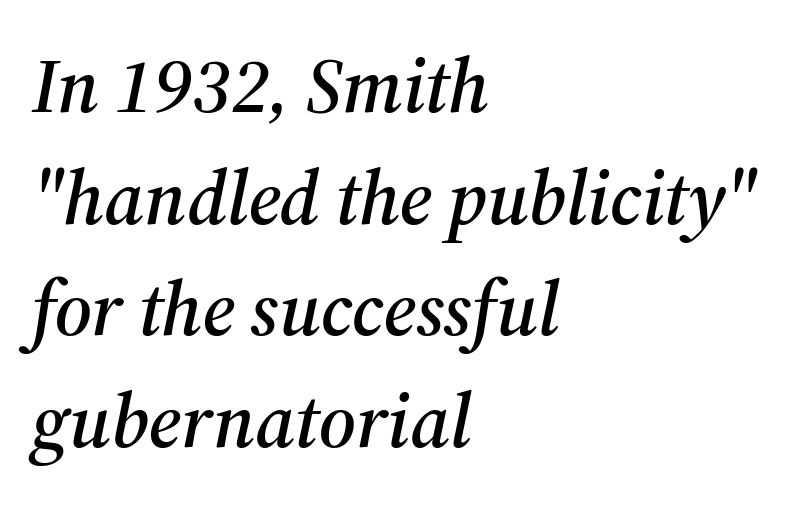
The image shows 77 px serif type, italic (leaning right); set left-aligned, normal line spacing (1.45x), normal letter spacing, not underlined; medium stroke contrast and a medium x-height.
